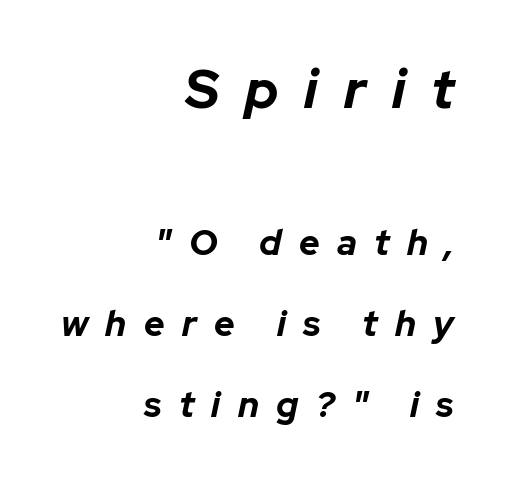
Q: Is the text bold? A: Yes.
Q: Is the text italic (slanted)? A: Yes, it leans right by about 12 degrees.
Q: Is the text underlined? A: No.
Q: How is the paragraph aligned? A: Right-aligned.
Q: Is the spacing between letters normal or unusually wide? A: Unusually wide.
Q: Is the spacing between lines tight, normal or loose? A: Loose.
Q: Which block of text is set in a larger size, the first (top) or the second (bottom)? A: The first (top) one.
Q: Width (condensed, normal, or wide)? A: Normal.
Q: Stroke contrast? A: Low.
Q: x-height? A: Medium.
Q: Monospaced? A: No.
